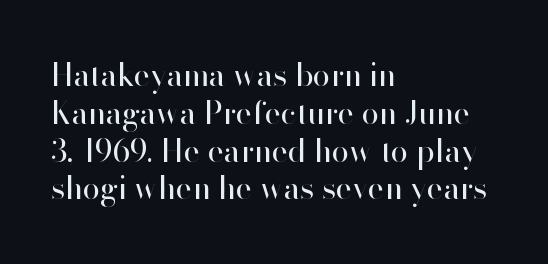
Q: Is the text bold? A: No.
Q: Is the text italic (slanted)? A: No, it is upright.
Q: Is the typeface a serif or a sans-serif typeface? A: Sans-serif.
Q: Is the text underlined? A: No.
Q: How is the paragraph aligned? A: Left-aligned.
Q: Is the spacing between letters normal or unusually wide? A: Normal.
Q: Width (condensed, normal, or wide)? A: Normal.
Q: Stroke contrast? A: High.
Q: x-height? A: Small.
Q: Monospaced? A: No.
